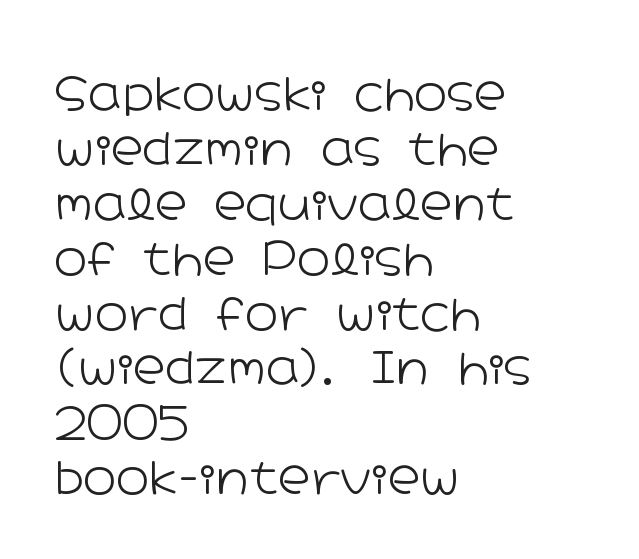
Q: Is the text bold? A: No.
Q: Is the text italic (slanted)? A: No, it is upright.
Q: Is the typeface a serif or a sans-serif typeface? A: Sans-serif.
Q: Is the text underlined? A: No.
Q: How is the paragraph aligned? A: Left-aligned.
Q: Is the spacing between letters normal or unusually wide? A: Normal.
Q: Width (condensed, normal, or wide)? A: Wide.
Q: Stroke contrast? A: Low.
Q: x-height? A: Medium.
Q: Monospaced? A: No.
